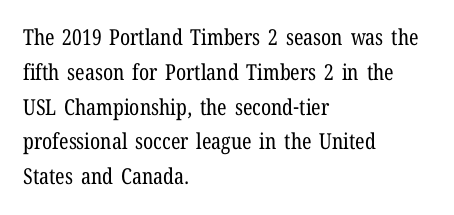
The image shows 22 px text type, upright; set left-aligned, normal line spacing (1.58x), normal letter spacing, not underlined.
